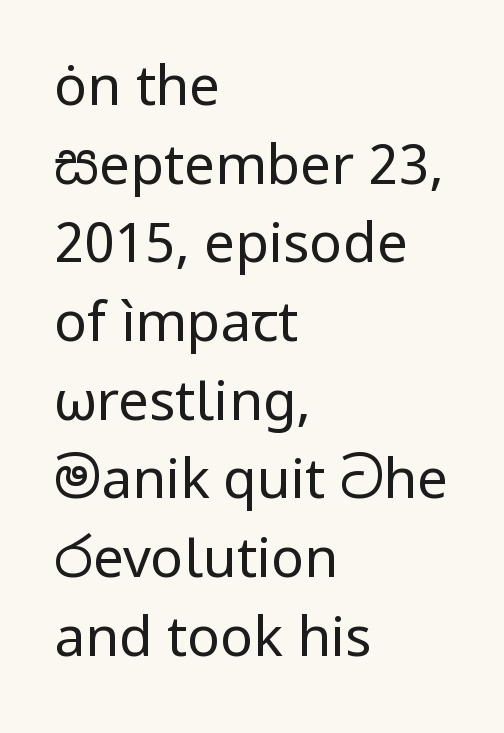
{"serif": "no", "italic": "no", "bold": "no", "weight": "regular", "width": "normal", "stroke_contrast": "low", "x_height": "medium", "monospaced": "no", "underline": "no", "align": "left", "line_spacing": "normal", "line_spacing_ratio": 1.43, "letter_spacing": "normal", "letter_spacing_em": 0.0, "glyph_px": 55}
